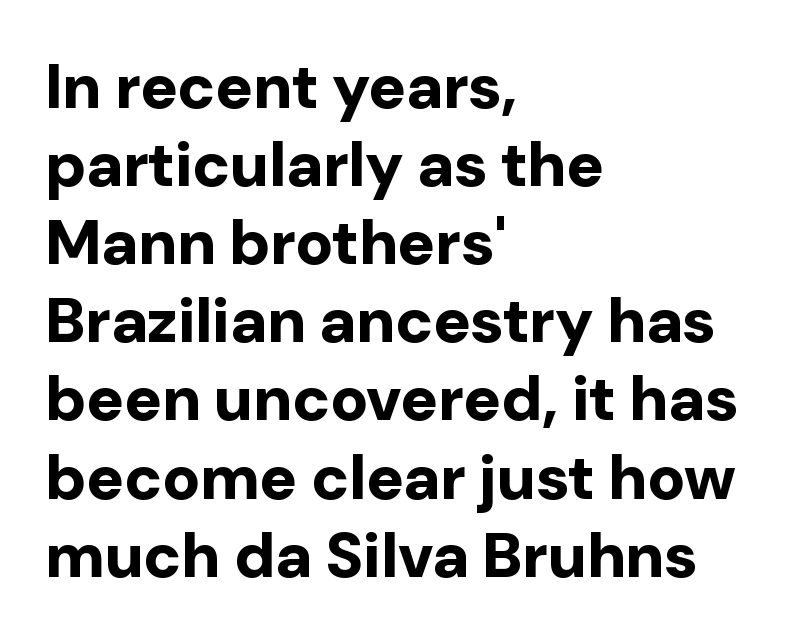
{"serif": "no", "italic": "no", "bold": "yes", "weight": "bold", "width": "normal", "stroke_contrast": "low", "x_height": "medium", "monospaced": "no", "underline": "no", "align": "left", "line_spacing_ratio": 1.24, "letter_spacing": "normal", "letter_spacing_em": 0.0, "glyph_px": 63}
